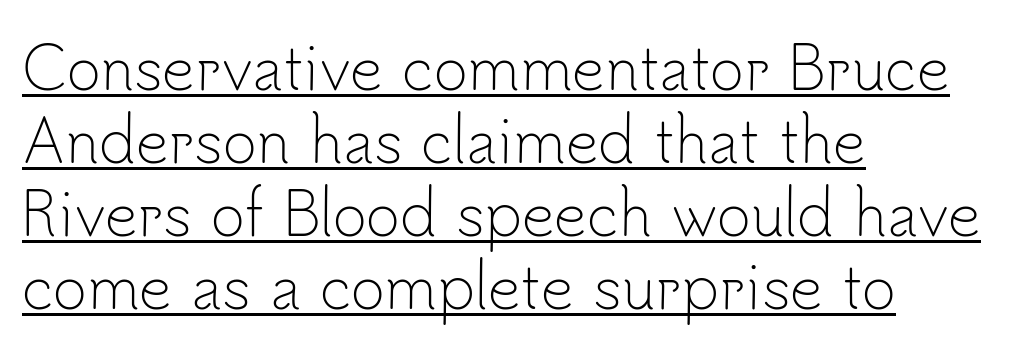
The gaps between neighbouring characters are ordinary and unremarkable. Type style note: lacks serifs. The rendered words wear a rule along their underside. A student would call this left alignment; a typographer would say flush left, rag right. In terms of posture, this sample is upright.
